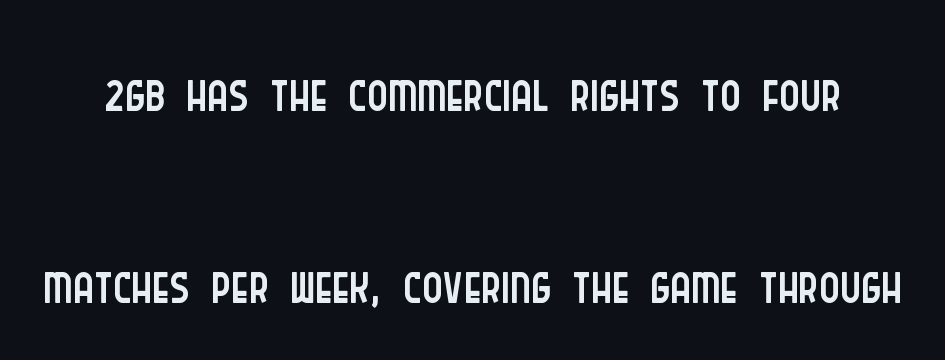
On a weight scale, this lands at 450 or below. Vertically, the passage feels expansive, rows floating well apart. Quick note: not italic, upright. Note the varied advance widths — an 'i' is clearly narrower than an 'm'.
